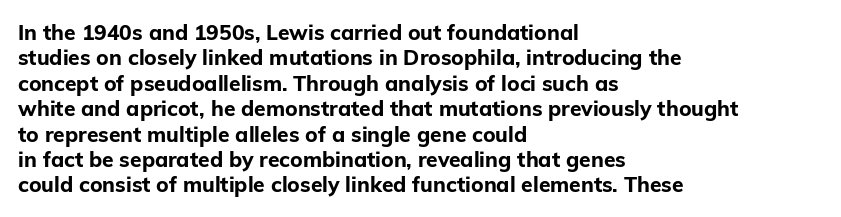
Q: Is the text bold? A: Yes.
Q: Is the text italic (slanted)? A: No, it is upright.
Q: Is the text underlined? A: No.
Q: How is the paragraph aligned? A: Left-aligned.
Q: Is the spacing between letters normal or unusually wide? A: Normal.
